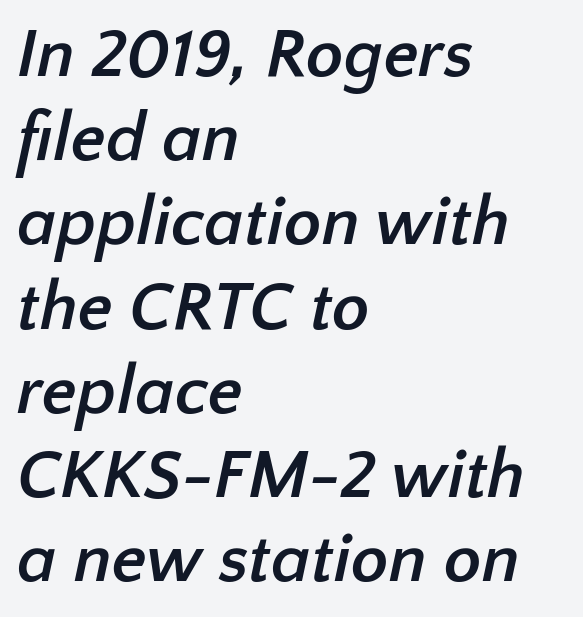
{"serif": "no", "bold": "yes", "weight": "semibold", "width": "normal", "stroke_contrast": "low", "x_height": "medium", "monospaced": "no", "underline": "no", "align": "left", "line_spacing_ratio": 1.22, "letter_spacing": "normal", "letter_spacing_em": 0.0, "glyph_px": 69}
